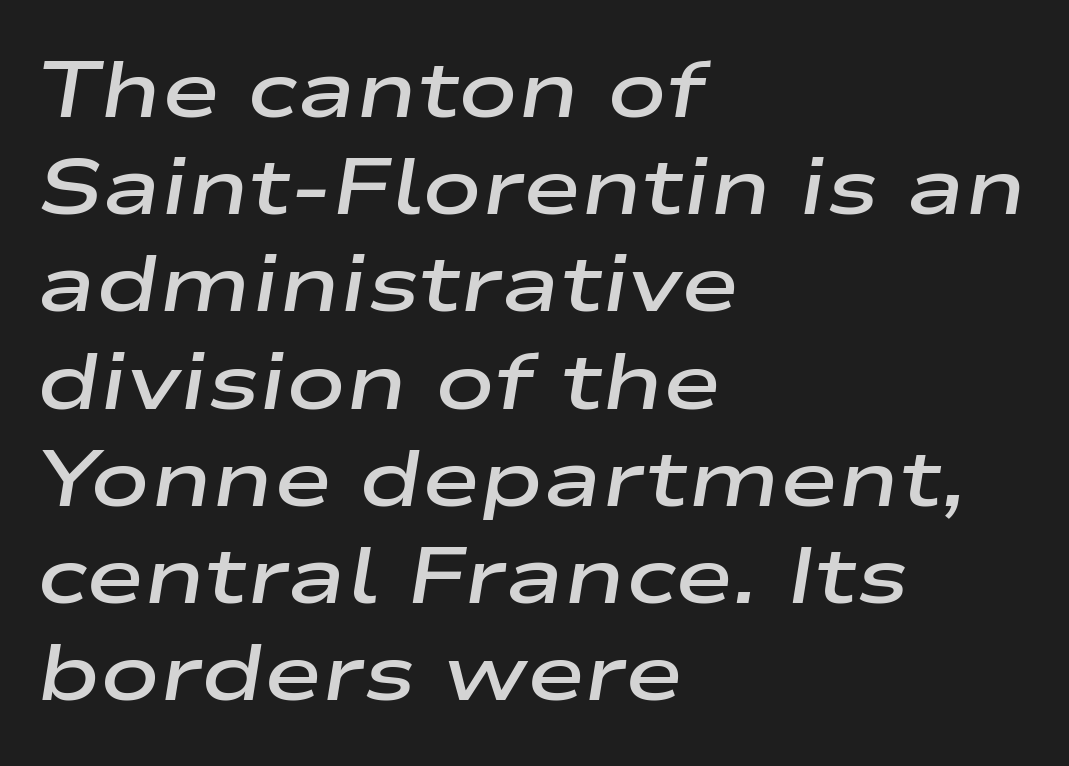
Q: Is the text bold? A: Semi-bold.
Q: Is the text italic (slanted)? A: Yes, it leans right by about 9 degrees.
Q: Is the text underlined? A: No.
Q: How is the paragraph aligned? A: Left-aligned.
Q: Is the spacing between letters normal or unusually wide? A: Normal.
Q: Width (condensed, normal, or wide)? A: Wide.
Q: Stroke contrast? A: Low.
Q: x-height? A: Medium.
Q: Monospaced? A: No.
